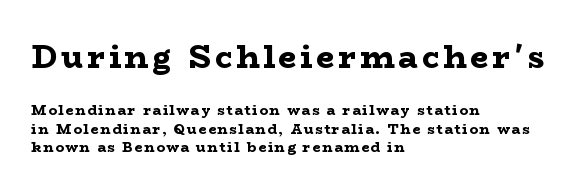
Quick note: not italic, upright. The passage shown stacks its lines at a standard gap. Words float on clear page, feet unadorned. Every letter is thick-stroked: bold, no question. The rendering anchors every line to the left-hand side. Note the varied advance widths — an 'i' is clearly narrower than an 'm'.
